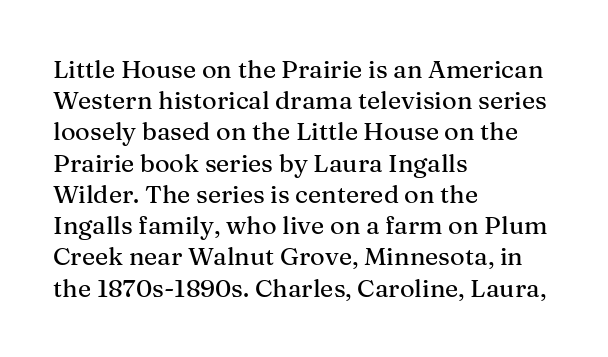
Q: Is the text italic (slanted)? A: No, it is upright.
Q: Is the text underlined? A: No.
Q: How is the paragraph aligned? A: Left-aligned.
Q: Is the spacing between letters normal or unusually wide? A: Normal.
Q: Is the spacing between lines tight, normal or loose? A: Normal.
